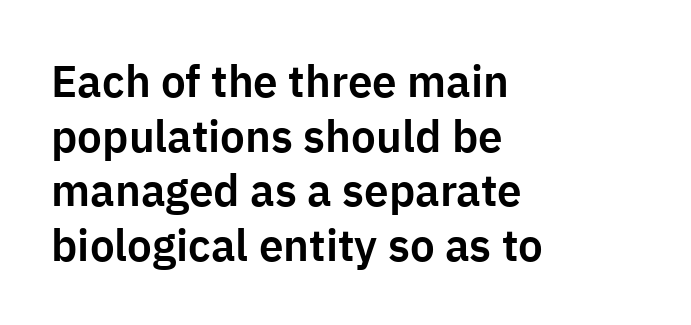
The image shows 44 px sans-serif type, upright; set left-aligned, line spacing 1.24x, normal letter spacing, not underlined; low stroke contrast and a medium x-height.
